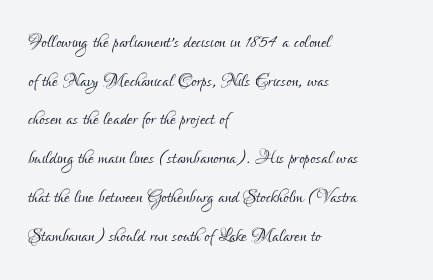
{"bold": "no", "underline": "no", "align": "left", "line_spacing": "normal", "line_spacing_ratio": 1.55, "letter_spacing": "normal", "letter_spacing_em": 0.0, "glyph_px": 25}
